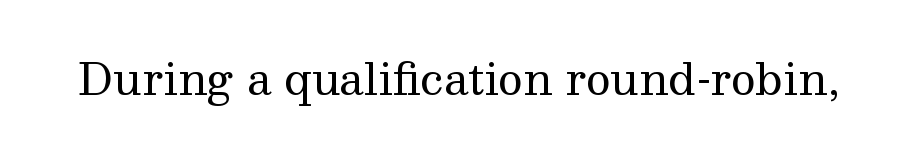
Vertical strokes here are truly vertical. The string is rendered with underlining switched off. Do the characters align in a grid? No, the font is proportional. Look at the bottom of the vertical strokes: they flare into serifs here. The weight would be labelled regular, book, light, or lighter still. Observe the ordinary spacing: letters are neighbours, not strangers.
